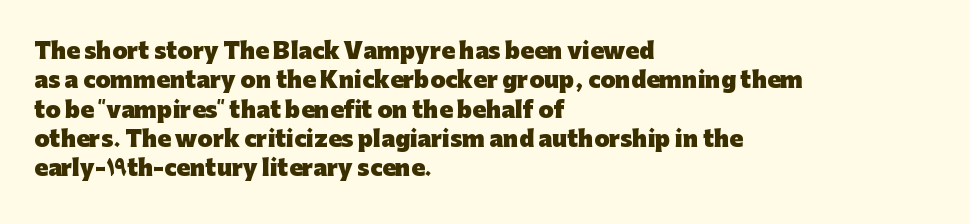
Q: Is the text bold? A: Yes.
Q: Is the text italic (slanted)? A: No, it is upright.
Q: Is the text underlined? A: No.
Q: How is the paragraph aligned? A: Left-aligned.
Q: Is the spacing between letters normal or unusually wide? A: Normal.
Q: Is the spacing between lines tight, normal or loose? A: Normal.
